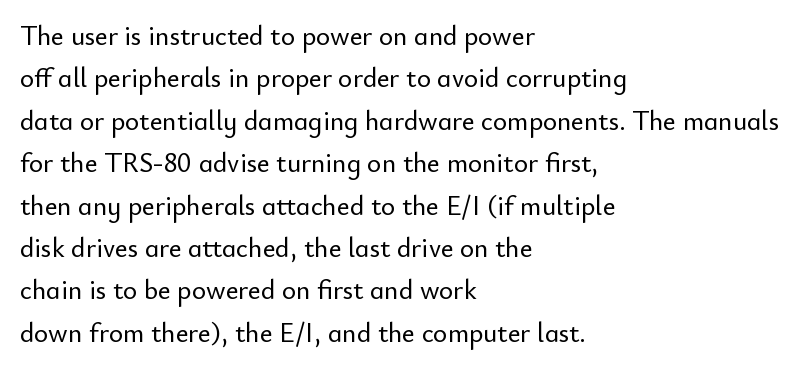
{"italic": "no", "underline": "no", "align": "left", "line_spacing": "normal", "line_spacing_ratio": 1.57, "letter_spacing": "normal", "letter_spacing_em": 0.0, "glyph_px": 27}
